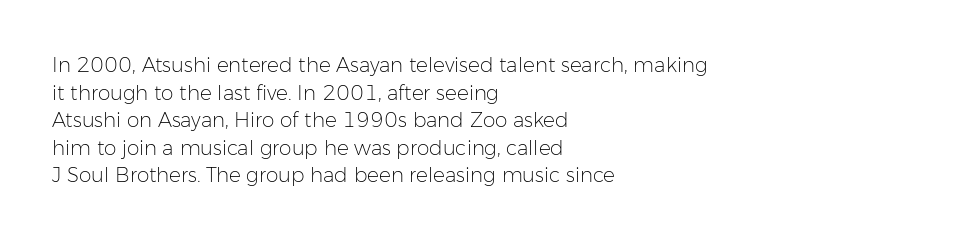
{"italic": "no", "bold": "no", "underline": "no", "align": "left", "line_spacing": "normal", "line_spacing_ratio": 1.38, "letter_spacing": "normal", "letter_spacing_em": 0.0, "glyph_px": 20}
